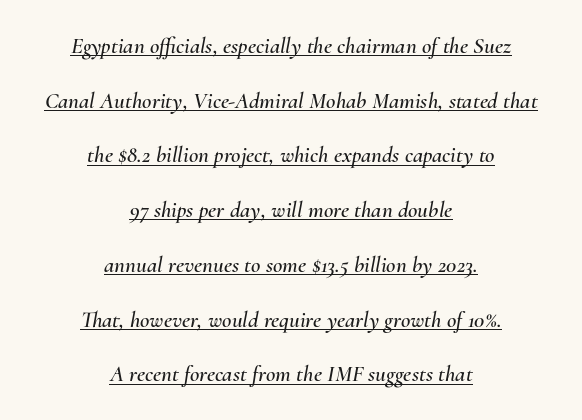
You can tell it's italic because the verticals aren't actually vertical. Compared with typical body copy, the letter spacing here is the same. Alignment: centered. Descenders here cross a horizontal rule under the line. Notice the wide empty band between every row — that's loose leading.
